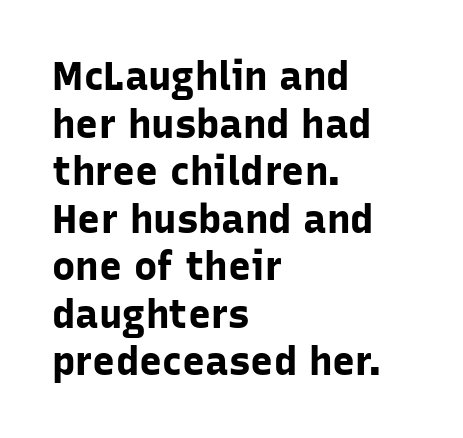
Q: Is the text bold? A: Yes.
Q: Is the text italic (slanted)? A: No, it is upright.
Q: Is the typeface a serif or a sans-serif typeface? A: Sans-serif.
Q: Is the text underlined? A: No.
Q: How is the paragraph aligned? A: Left-aligned.
Q: Is the spacing between letters normal or unusually wide? A: Normal.
Q: Width (condensed, normal, or wide)? A: Normal.
Q: Stroke contrast? A: Low.
Q: x-height? A: Medium.
Q: Monospaced? A: No.
